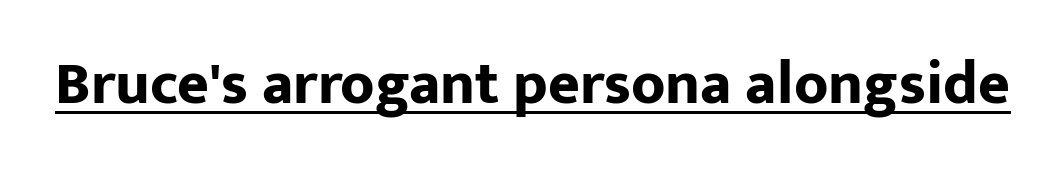
{"serif": "no", "italic": "no", "bold": "yes", "weight": "bold", "width": "normal", "stroke_contrast": "low", "x_height": "medium", "monospaced": "no", "underline": "yes", "letter_spacing": "normal", "letter_spacing_em": 0.0, "glyph_px": 61}
